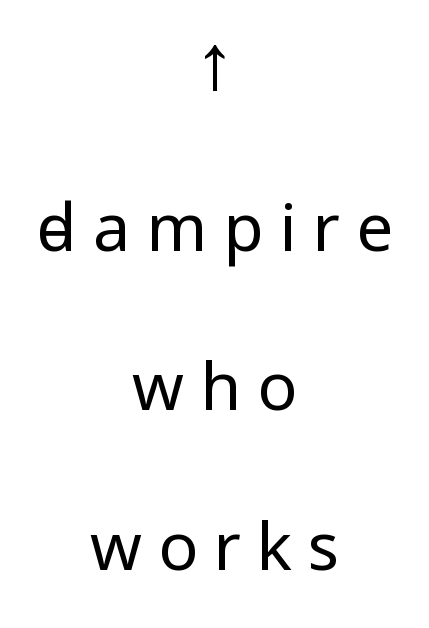
{"serif": "no", "italic": "no", "bold": "no", "weight": "regular", "width": "condensed", "stroke_contrast": "low", "underline": "no", "align": "center", "line_spacing": "loose", "line_spacing_ratio": 2.42, "letter_spacing": "wide", "letter_spacing_em": 0.24, "glyph_px": 66}
